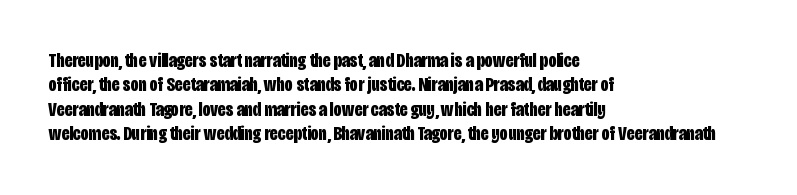
The image shows 20 px bold type, upright; set left-aligned, line spacing 1.22x, normal letter spacing, not underlined.
